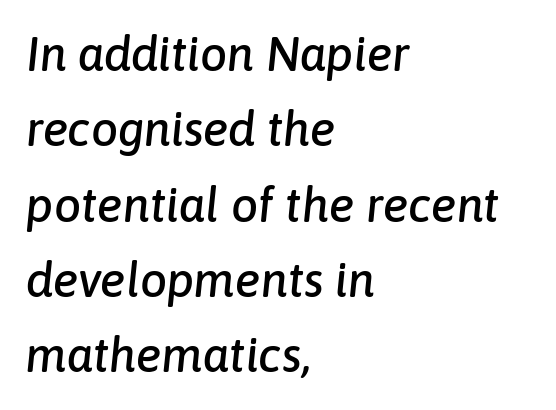
{"italic": "yes", "lean": "right", "slant_degrees": 6, "width": "normal", "stroke_contrast": "low", "x_height": "medium", "monospaced": "no", "underline": "no", "align": "left", "line_spacing": "normal", "line_spacing_ratio": 1.57, "letter_spacing": "normal", "letter_spacing_em": 0.0, "glyph_px": 48}
